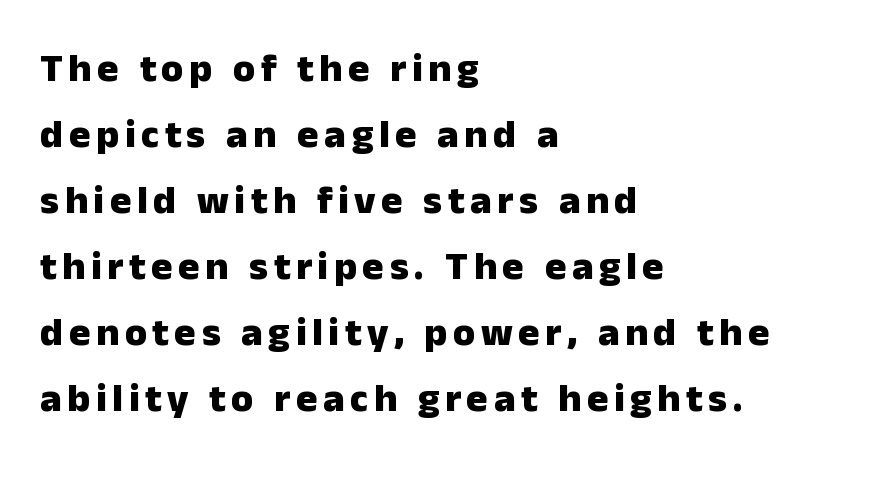
The image shows 40 px heavy sans-serif type, upright; set left-aligned, normal line spacing (1.65x), not underlined; low stroke contrast and a medium x-height.
